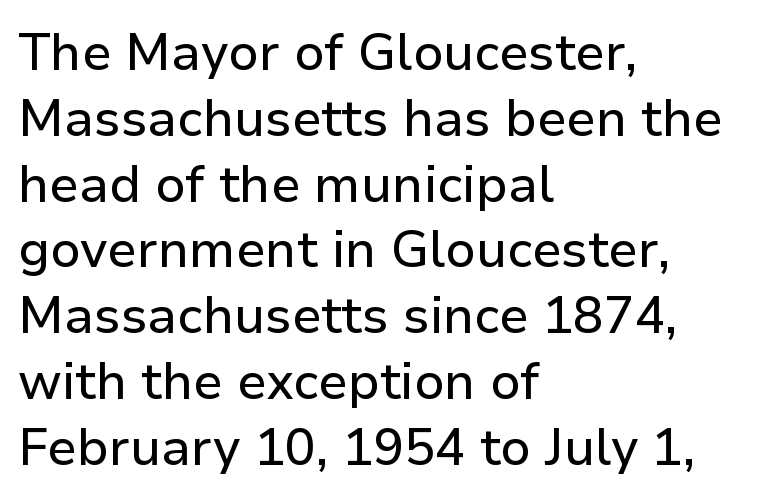
Q: Is the text italic (slanted)? A: No, it is upright.
Q: Is the typeface a serif or a sans-serif typeface? A: Sans-serif.
Q: Is the text underlined? A: No.
Q: How is the paragraph aligned? A: Left-aligned.
Q: Is the spacing between letters normal or unusually wide? A: Normal.
Q: Is the spacing between lines tight, normal or loose? A: Normal.
Q: Width (condensed, normal, or wide)? A: Normal.
Q: Stroke contrast? A: Low.
Q: x-height? A: Medium.
Q: Monospaced? A: No.
